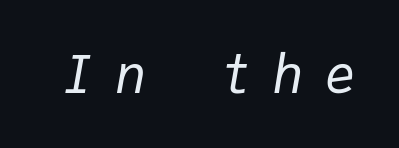
The image shows 52 px regular-weight type, italic (leaning right), monospaced; set unusually wide letter spacing (+0.41 em), not underlined; low stroke contrast and a medium x-height.
